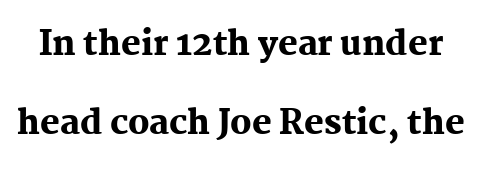
The image shows 33 px heavy serif type, upright; set loose line spacing (2.39x), normal letter spacing, not underlined; medium stroke contrast and a medium x-height.
